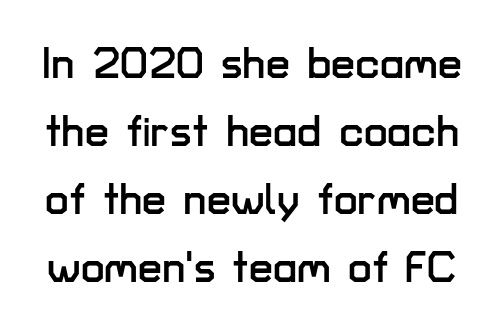
The image shows 43 px sans-serif type, upright; set normal line spacing (1.58x), normal letter spacing, not underlined; low stroke contrast and a medium x-height.
